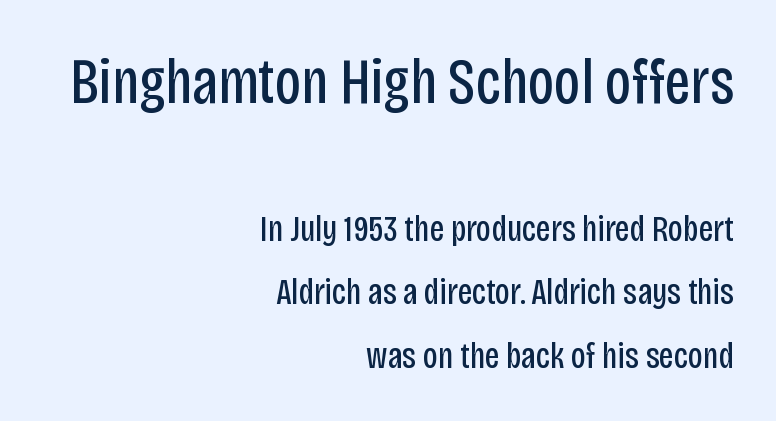
Q: Is the text bold? A: No.
Q: Is the text italic (slanted)? A: No, it is upright.
Q: Is the typeface a serif or a sans-serif typeface? A: Sans-serif.
Q: Is the text underlined? A: No.
Q: How is the paragraph aligned? A: Right-aligned.
Q: Is the spacing between letters normal or unusually wide? A: Normal.
Q: Which block of text is set in a larger size, the first (top) or the second (bottom)? A: The first (top) one.
Q: Width (condensed, normal, or wide)? A: Condensed.
Q: Stroke contrast? A: Low.
Q: x-height? A: Large.
Q: Monospaced? A: No.
